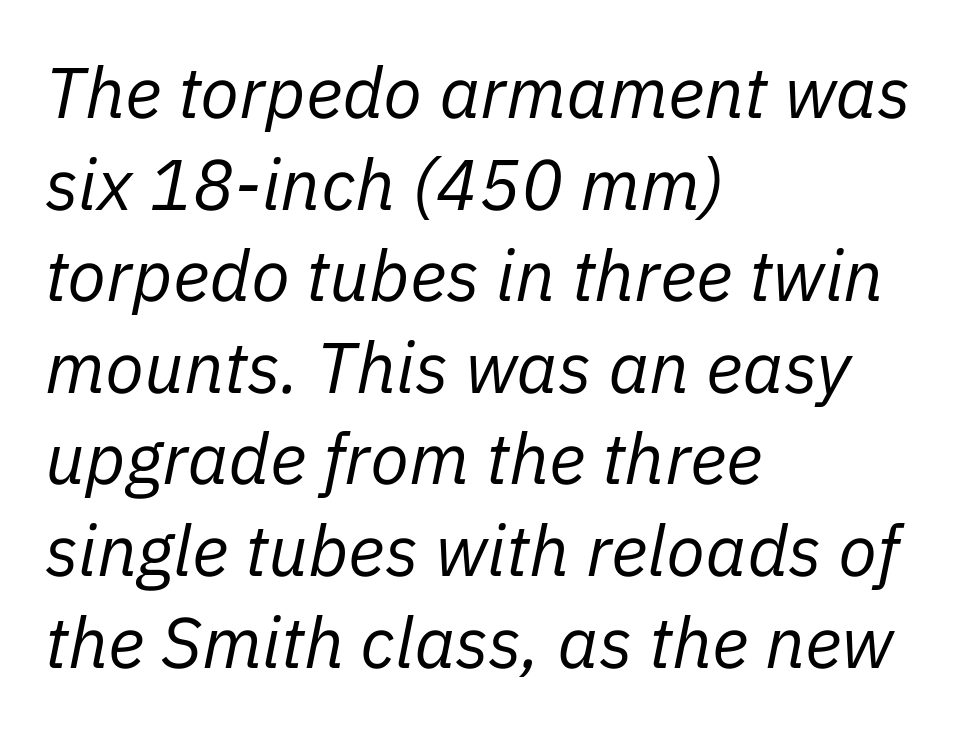
Is there much room between lines? A standard amount, neither cramped nor airy. The face used here has a pronounced slope to its letters. Varying glyph widths throughout — classic text-font behaviour. The text block is weighted toward the left margin, trailing off unevenly rightward. On a weight scale, this lands at 450 or below.
